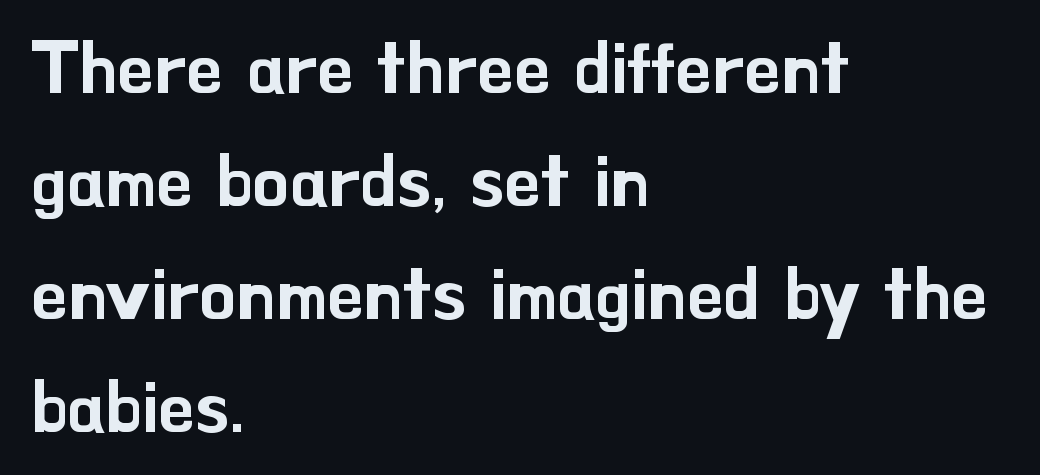
Evenly set lines give the paragraph a standard silhouette. Short note: letters normally spaced. Horizontally, the lines are justified to the leading edge only. The font's upright variant was chosen for this text.
